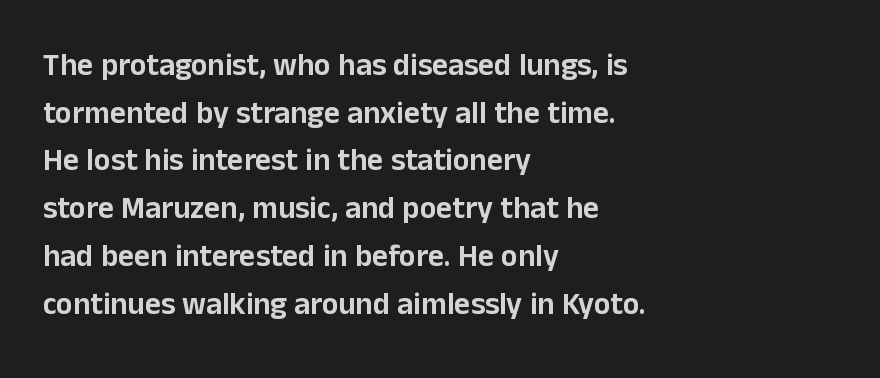
Q: Is the text italic (slanted)? A: No, it is upright.
Q: Is the typeface a serif or a sans-serif typeface? A: Sans-serif.
Q: Is the text underlined? A: No.
Q: How is the paragraph aligned? A: Left-aligned.
Q: Is the spacing between letters normal or unusually wide? A: Normal.
Q: Is the spacing between lines tight, normal or loose? A: Normal.
Q: Width (condensed, normal, or wide)? A: Normal.
Q: Stroke contrast? A: Low.
Q: x-height? A: Medium.
Q: Monospaced? A: No.
